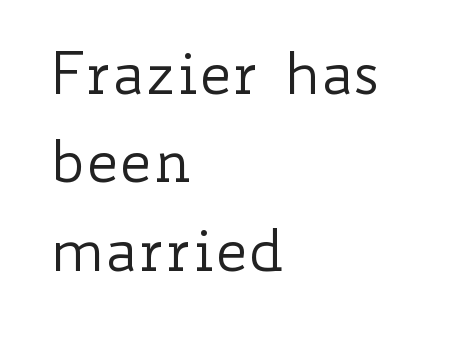
A typesetter would call this proportional, since set widths differ per character. Each line starts at the same left margin while the right side varies. Letter spacing: default. Is the stroke heavy? The answer is a plain regular-or-lighter. Summary of vertical rhythm: regular, with standard interline spacing. It's the straight-up-and-down kind of type.
